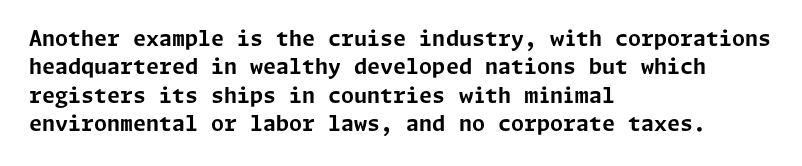
{"italic": "no", "bold": "yes", "underline": "no", "align": "left", "line_spacing": "normal", "line_spacing_ratio": 1.35, "letter_spacing": "normal", "letter_spacing_em": 0.0, "glyph_px": 21}
